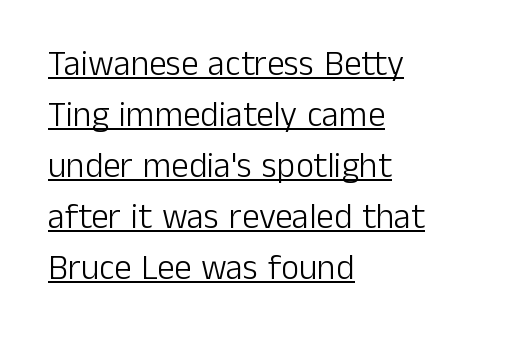
Q: Is the text bold? A: No.
Q: Is the text italic (slanted)? A: No, it is upright.
Q: Is the typeface a serif or a sans-serif typeface? A: Sans-serif.
Q: Is the text underlined? A: Yes.
Q: How is the paragraph aligned? A: Left-aligned.
Q: Is the spacing between letters normal or unusually wide? A: Normal.
Q: Is the spacing between lines tight, normal or loose? A: Normal.
Q: Width (condensed, normal, or wide)? A: Normal.
Q: Stroke contrast? A: Low.
Q: x-height? A: Medium.
Q: Monospaced? A: No.
